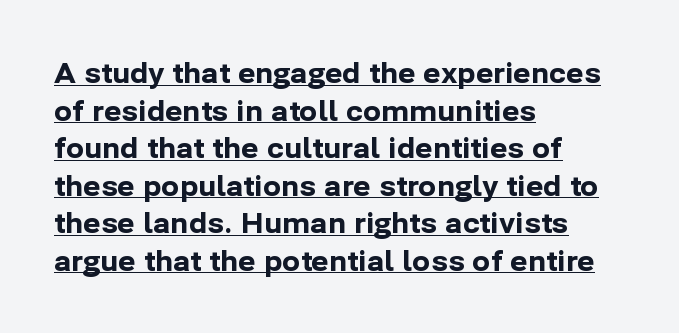
Q: Is the text bold? A: Yes.
Q: Is the text italic (slanted)? A: No, it is upright.
Q: Is the text underlined? A: Yes.
Q: How is the paragraph aligned? A: Left-aligned.
Q: Is the spacing between letters normal or unusually wide? A: Normal.
Q: Is the spacing between lines tight, normal or loose? A: Normal.
